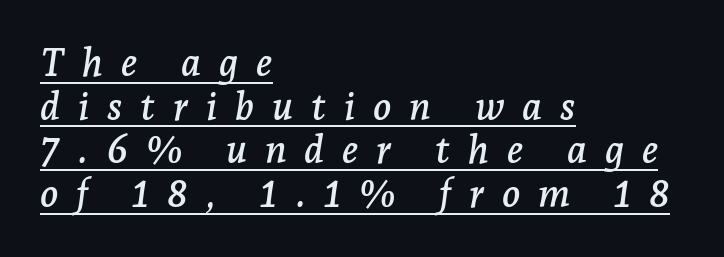
{"serif": "yes", "italic": "yes", "lean": "right", "slant_degrees": 7, "width": "normal", "stroke_contrast": "low", "x_height": "medium", "monospaced": "no", "underline": "yes", "align": "left", "line_spacing": "tight", "line_spacing_ratio": 1.15, "letter_spacing": "wide", "letter_spacing_em": 0.47, "glyph_px": 38}
